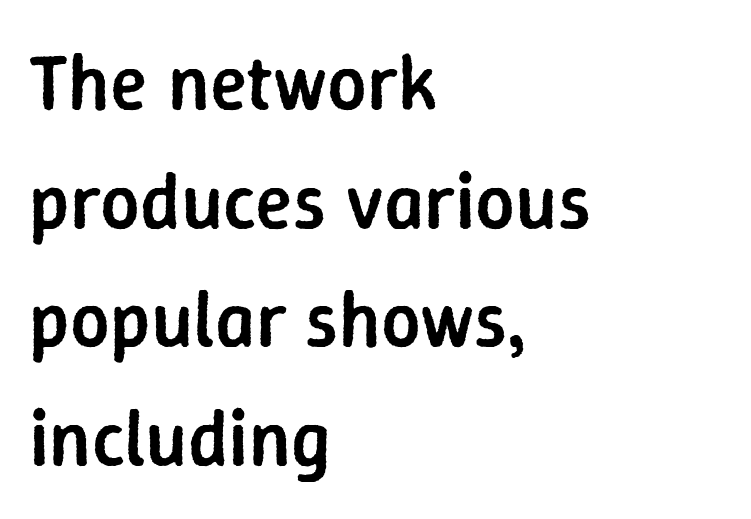
{"serif": "no", "italic": "no", "bold": "semi", "weight": "semibold", "width": "normal", "stroke_contrast": "low", "x_height": "medium", "monospaced": "no", "underline": "no", "align": "left", "line_spacing": "normal", "line_spacing_ratio": 1.52, "letter_spacing": "normal", "letter_spacing_em": 0.0, "glyph_px": 78}
